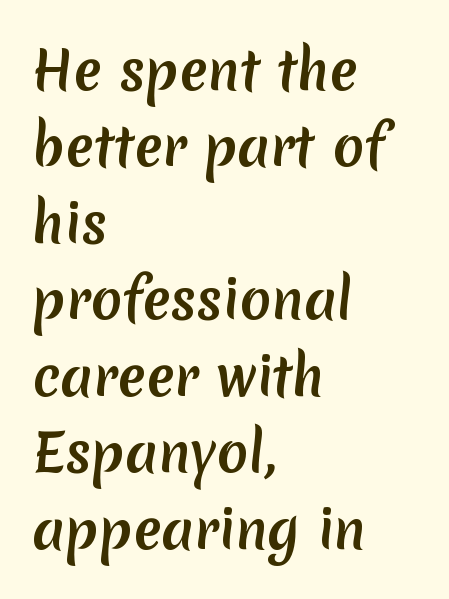
The lines are quadded left. A bare baseline throughout the passage. What's the leading like? Ordinary, nothing unusual. In terms of weight, the rendering is a true, heavy bold. The rendering uses natural spacing where letterforms have individual widths. Check where the strokes stop: nothing finishes them off — pure sans.
